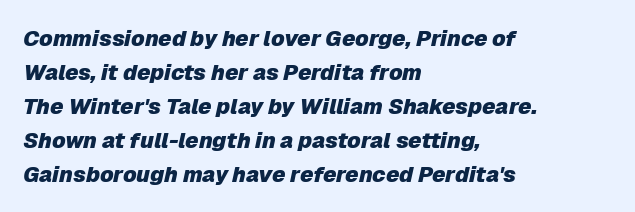
Underlining? Definitely not there. Reading down the column, the eye jumps a familiar distance to each next line. Heavy, bold letterforms. Nothing unusual about the tracking: characters are spaced as the font intends. Posture: slanted. Horizontal alignment here is leftward, the default for most running prose.
